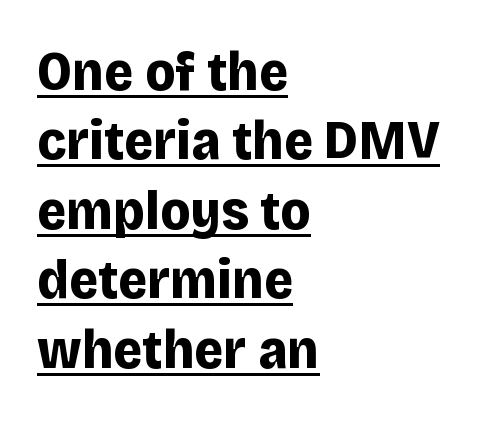
Students, observe the line beneath the letters — that is underlining. Do the characters align in a grid? No, the font is proportional. Nope, no serifs anywhere on these letters. On the weight axis this lands at bold, roughly 700.
